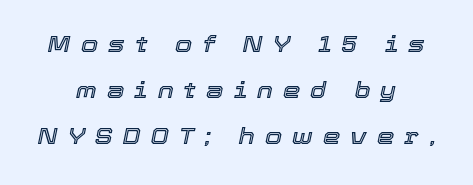
{"italic": "yes", "lean": "right", "slant_degrees": 12, "underline": "no", "align": "center", "line_spacing": "loose", "line_spacing_ratio": 2.1, "letter_spacing": "wide", "letter_spacing_em": 0.46, "glyph_px": 22}
